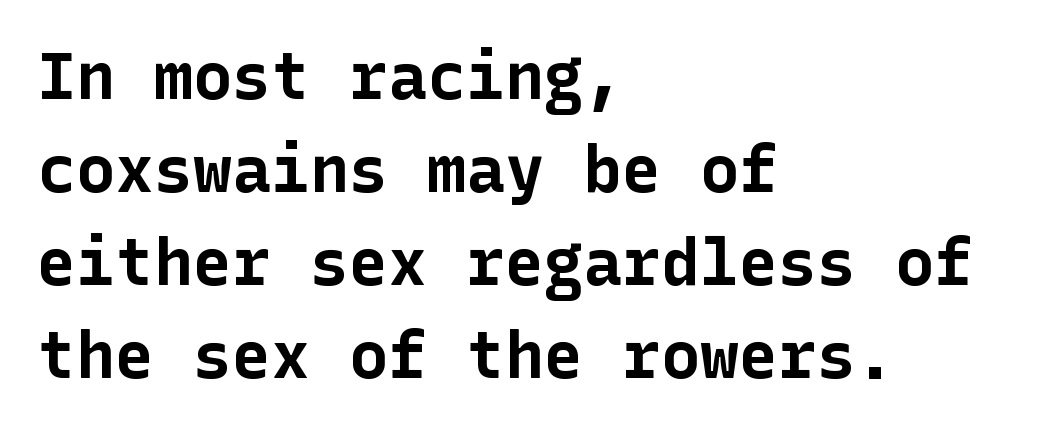
{"serif": "no", "italic": "no", "bold": "yes", "weight": "bold", "width": "normal", "stroke_contrast": "low", "x_height": "medium", "underline": "no", "align": "left", "line_spacing": "normal", "line_spacing_ratio": 1.43, "letter_spacing": "normal", "letter_spacing_em": 0.0, "glyph_px": 65}
